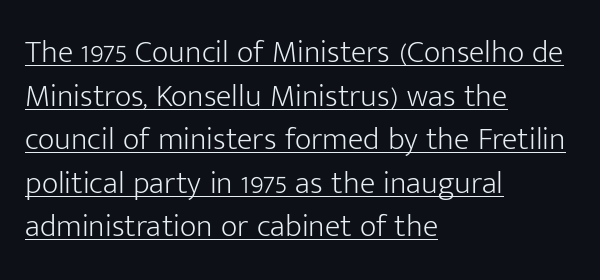
The image shows 32 px light sans-serif type, upright; set left-aligned, normal line spacing (1.36x), normal letter spacing, underlined; low stroke contrast and a medium x-height.
